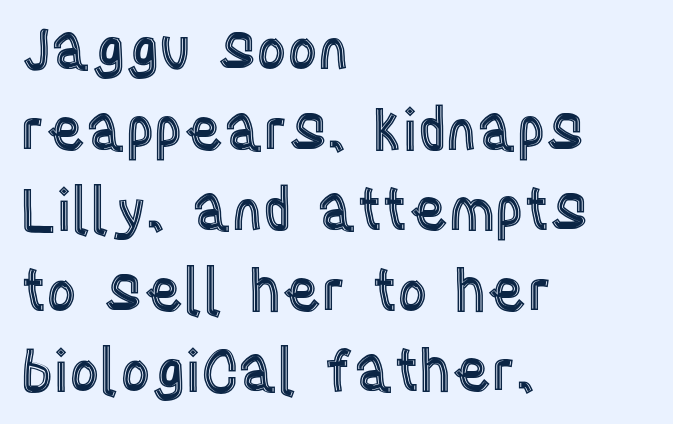
Q: Is the text italic (slanted)? A: No, it is upright.
Q: Is the text underlined? A: No.
Q: How is the paragraph aligned? A: Left-aligned.
Q: Is the spacing between letters normal or unusually wide? A: Normal.
Q: Is the spacing between lines tight, normal or loose? A: Normal.
Q: Width (condensed, normal, or wide)? A: Condensed.
Q: x-height? A: Large.
Q: Monospaced? A: No.
